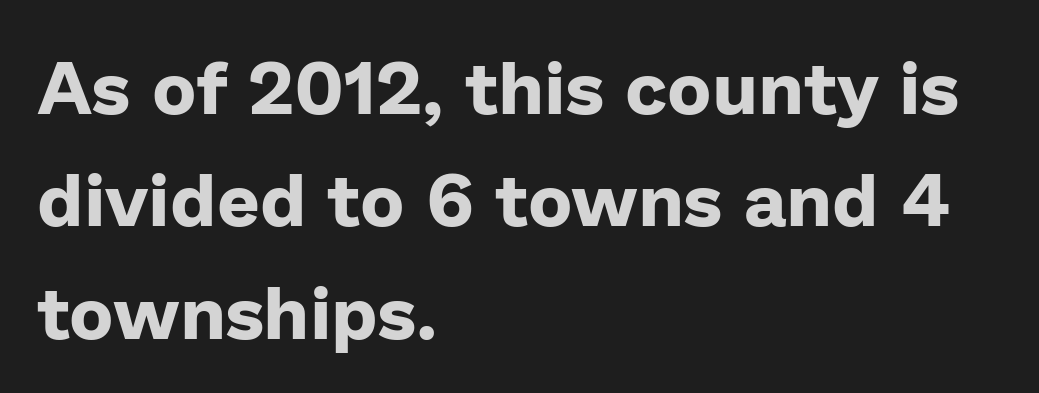
The font's upright variant was chosen for this text. Think of a printed novel: that variable character pitch is what you see here. The text was rendered using a sans face with plain stroke endings. A bare baseline throughout the passage. Which margin do the lines hug? The left one — the right edge is uneven. The leading is moderate, giving the passage an even texture.
